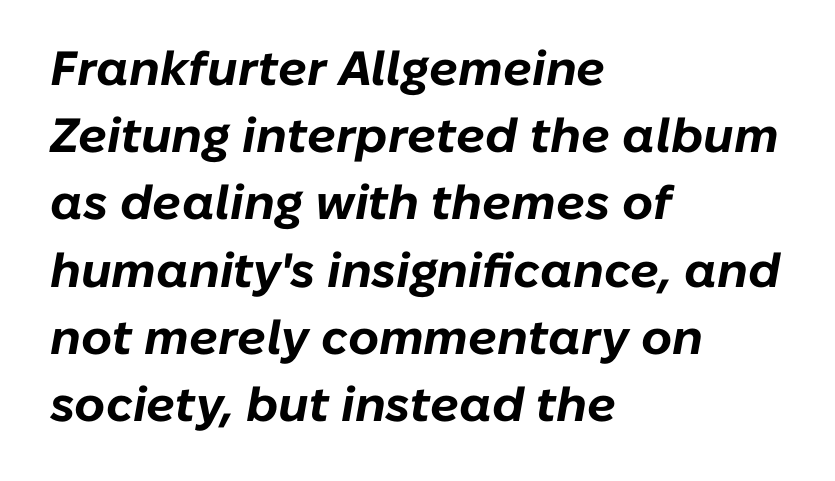
The image shows 48 px bold type, italic (leaning right); set left-aligned, normal line spacing (1.4x), normal letter spacing, not underlined; low stroke contrast and a medium x-height.
